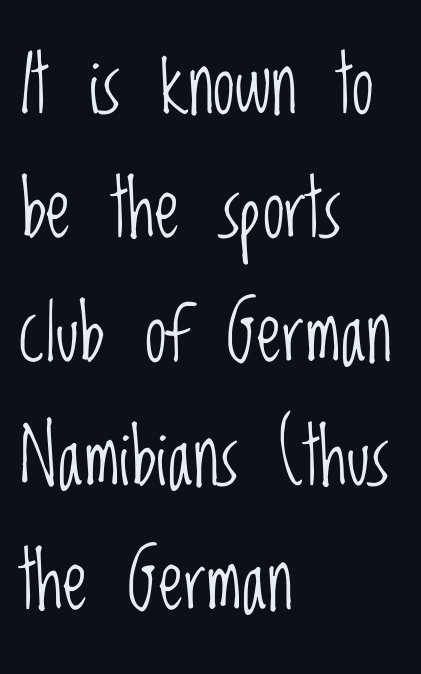
{"serif": "no", "italic": "no", "bold": "no", "weight": "light", "width": "condensed", "stroke_contrast": "low", "x_height": "large", "monospaced": "no", "underline": "no", "align": "left", "line_spacing": "normal", "line_spacing_ratio": 1.57, "letter_spacing": "normal", "letter_spacing_em": 0.0, "glyph_px": 79}
